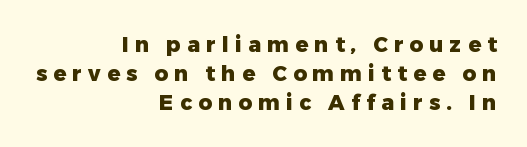
Q: Is the text bold? A: Yes.
Q: Is the text italic (slanted)? A: No, it is upright.
Q: Is the text underlined? A: No.
Q: How is the paragraph aligned? A: Right-aligned.
Q: Is the spacing between letters normal or unusually wide? A: Unusually wide.
Q: Is the spacing between lines tight, normal or loose? A: Normal.
